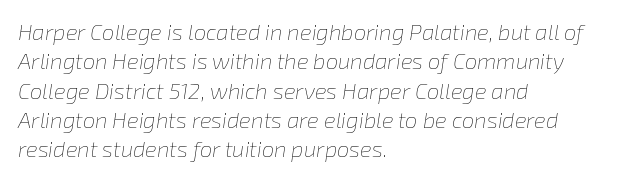
Q: Is the text bold? A: No.
Q: Is the text italic (slanted)? A: Yes, it leans right by about 8 degrees.
Q: Is the text underlined? A: No.
Q: How is the paragraph aligned? A: Left-aligned.
Q: Is the spacing between letters normal or unusually wide? A: Normal.
Q: Is the spacing between lines tight, normal or loose? A: Normal.
